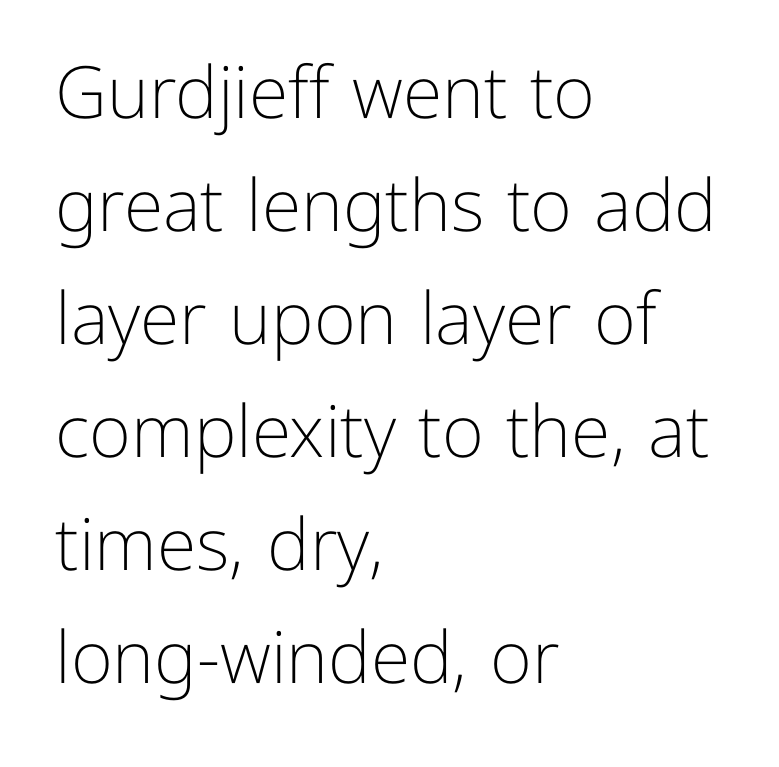
The image shows 72 px light sans-serif type, upright; set left-aligned, normal line spacing (1.57x), normal letter spacing, not underlined; low stroke contrast and a medium x-height.
